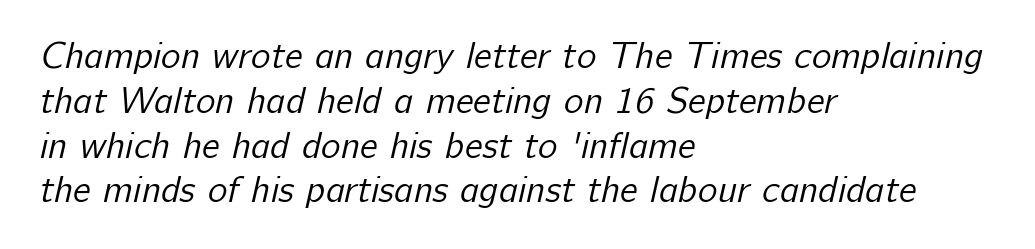
Short note: letters normally spaced. The face used here is proportionally spaced, like ordinary book or web type. Plain, unruled lines of type. The font sits on the lighter half of the weight spectrum, regular included. Casual observation: everything's shoved over to the left. The face used here is a sans, in the tradition of grotesques and geometrics.
